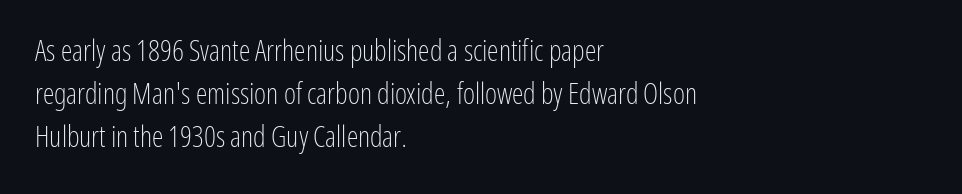
Rendered with straight, roman letterforms. The gaps between neighbouring characters are ordinary and unremarkable. Vertical stems look standard width or narrower in stroke. The zone under the glyphs is completely vacant. You can tell from the bare stems that sans-serif type was used. A classic flush-left, rag-right setting is used for this passage.
